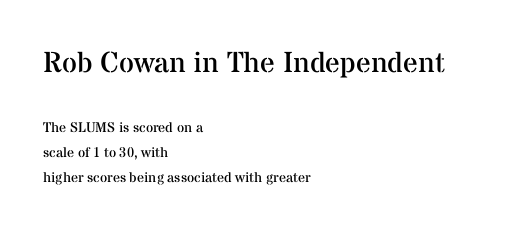
Each stroke keeps to a modest, everyday thickness or less. This sample uses an upright cut, with every glyph sitting square on the baseline. The designer went with a serif here, giving each stem small feet. The face used here is rendered with its standard letterfit. The face used here appears at its bigger size in the upper chunk. Note the varied advance widths — an 'i' is clearly narrower than an 'm'.
